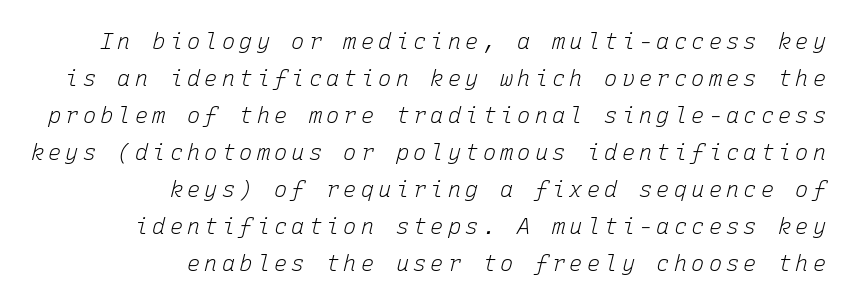
{"italic": "yes", "lean": "right", "slant_degrees": 15, "bold": "no", "underline": "no", "align": "right", "line_spacing": "normal", "line_spacing_ratio": 1.68, "glyph_px": 22}
